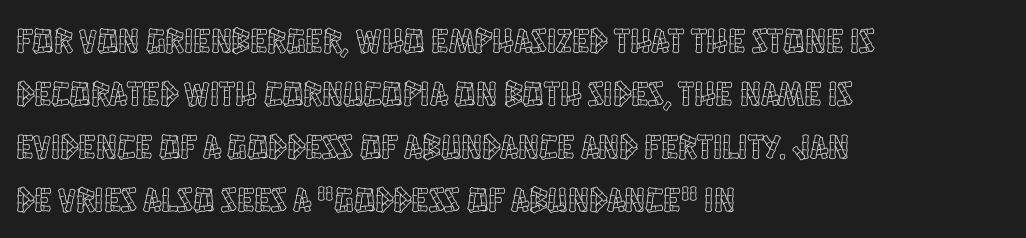
The image shows 35 px condensed type, upright; set left-aligned, normal line spacing (1.51x), normal letter spacing, not underlined; a large x-height.
